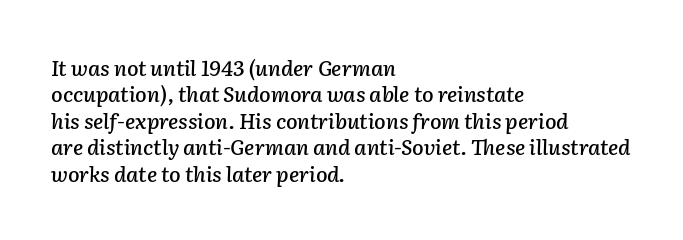
The line-height multiplier appears to be the usual default. The passage shown leans; its letterforms are oblique. The space directly below the letters is spotless. The paragraph shown leans on its left margin. The gaps between neighbouring characters are ordinary and unremarkable.
